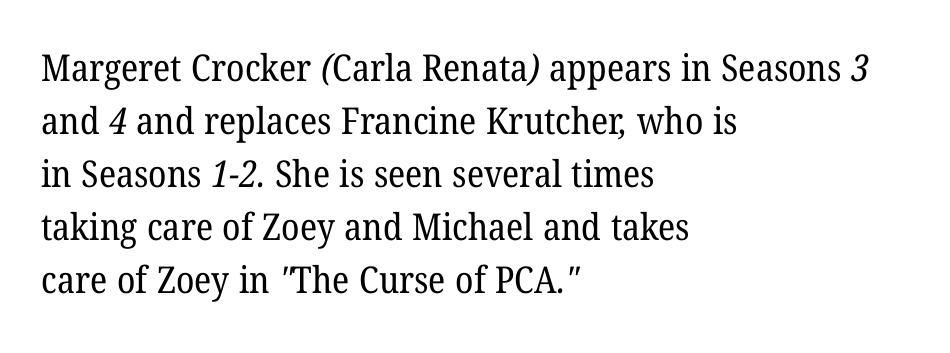
{"serif": "yes", "bold": "no", "weight": "regular", "width": "normal", "stroke_contrast": "low", "x_height": "medium", "monospaced": "no", "underline": "no", "align": "left", "line_spacing": "normal", "line_spacing_ratio": 1.43, "letter_spacing": "normal", "letter_spacing_em": 0.0, "glyph_px": 37}
